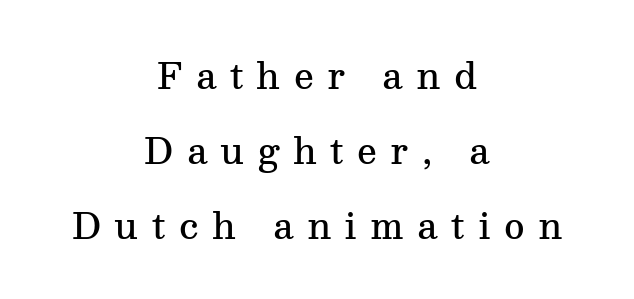
{"serif": "yes", "italic": "no", "bold": "semi", "weight": "semibold", "width": "normal", "stroke_contrast": "medium", "x_height": "medium", "monospaced": "no", "underline": "no", "align": "center", "line_spacing": "loose", "line_spacing_ratio": 2.14, "letter_spacing": "wide", "letter_spacing_em": 0.38, "glyph_px": 35}
